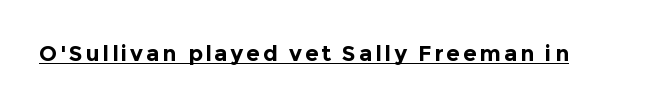
Heft: maximum for text — a bold. The rendering uses the underline text-decoration. Do the letters lean? They stand straight.
